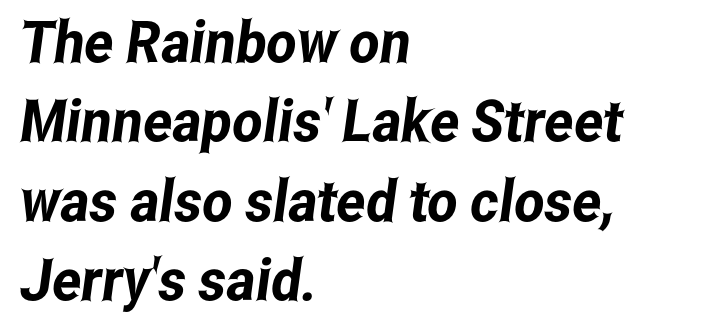
The image shows 58 px condensed sans-serif type; set left-aligned, normal line spacing (1.37x), normal letter spacing, not underlined; low stroke contrast and a medium x-height.
